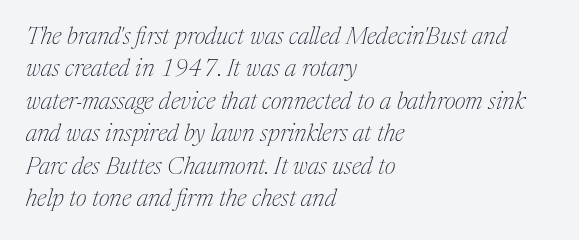
Standard letterfit; no display-style spreading of the glyphs. The specimen reads as italic at a glance. Is this a heavy cut? Hardly; it is regular or lighter. Nobody drew a line under any word here. The line-height multiplier appears to be the usual default. In CSS terms this would be text-align: left.
